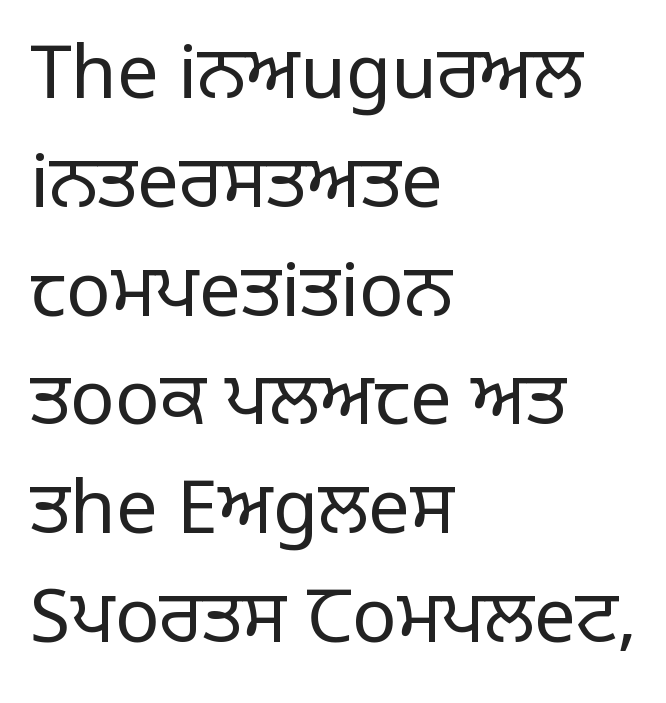
The image shows 74 px regular-weight sans-serif type, upright; set left-aligned, normal line spacing (1.47x), normal letter spacing, not underlined; low stroke contrast and a large x-height.
